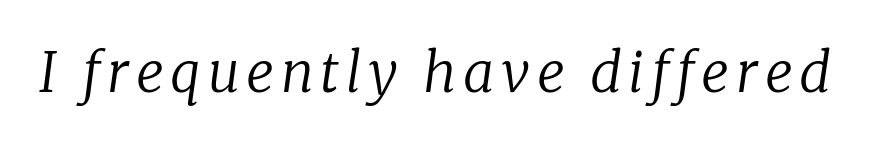
{"serif": "yes", "italic": "yes", "lean": "right", "slant_degrees": 8, "bold": "no", "weight": "regular", "width": "normal", "stroke_contrast": "low", "x_height": "medium", "monospaced": "no", "underline": "no", "glyph_px": 55}
